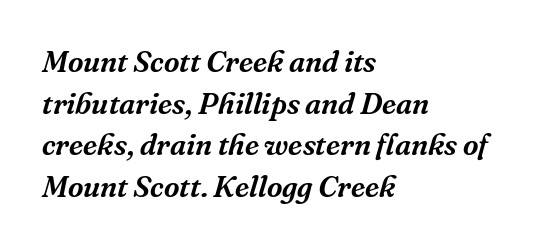
Q: Is the text italic (slanted)? A: Yes, it leans right by about 16 degrees.
Q: Is the typeface a serif or a sans-serif typeface? A: Serif.
Q: Is the text underlined? A: No.
Q: How is the paragraph aligned? A: Left-aligned.
Q: Is the spacing between letters normal or unusually wide? A: Normal.
Q: Is the spacing between lines tight, normal or loose? A: Normal.
Q: Width (condensed, normal, or wide)? A: Normal.
Q: Stroke contrast? A: Medium.
Q: x-height? A: Medium.
Q: Monospaced? A: No.
